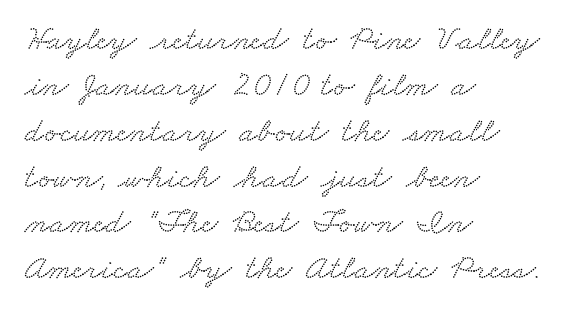
{"width": "wide", "stroke_contrast": "low", "x_height": "small", "monospaced": "no", "underline": "no", "align": "left", "line_spacing": "normal", "line_spacing_ratio": 1.31, "letter_spacing": "normal", "letter_spacing_em": 0.0, "glyph_px": 35}
